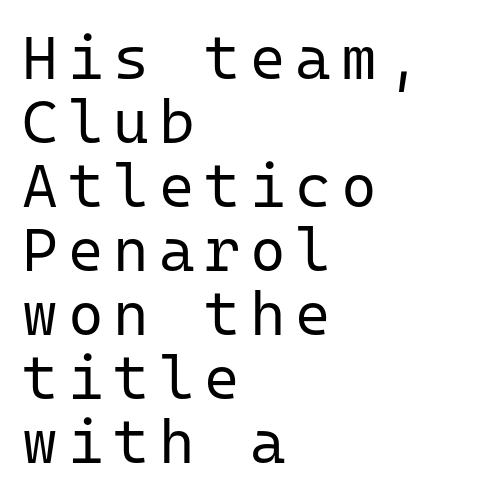
{"serif": "no", "italic": "no", "bold": "no", "weight": "regular", "width": "normal", "stroke_contrast": "low", "x_height": "medium", "monospaced": "yes", "underline": "no", "align": "left", "line_spacing": "tight", "line_spacing_ratio": 1.05, "glyph_px": 61}
